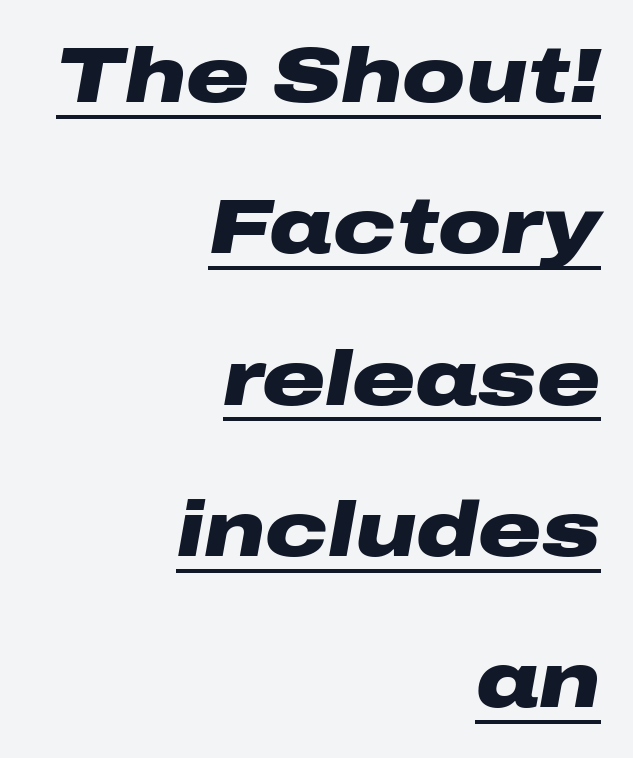
Heavy, bold letterforms. You can see a thin bar hugging the bottom of the glyphs. Would a proofreader flag this as italicized? Yes. Looks like regular typesetting: each glyph gets only the width it needs.
